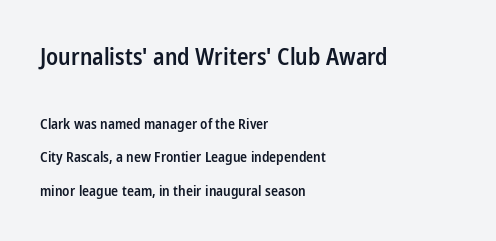
The image shows 23 px text type, upright; set left-aligned, loose line spacing (2.4x), normal letter spacing, not underlined; the first (top) block is 1.64x larger.
